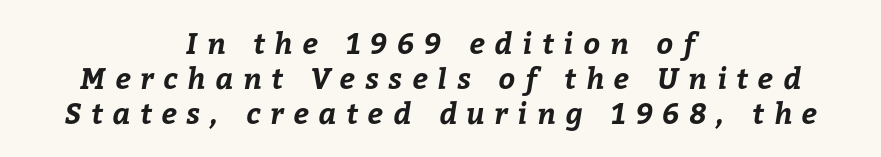
{"bold": "yes", "weight": "bold", "width": "normal", "stroke_contrast": "low", "x_height": "medium", "monospaced": "no", "underline": "no", "align": "center", "line_spacing_ratio": 1.2, "letter_spacing": "wide", "letter_spacing_em": 0.34, "glyph_px": 29}
